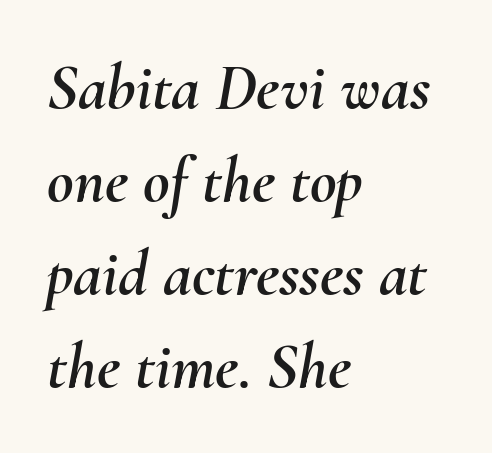
The specimen omits any rule beneath the text block's lines. The lines in this sample share a left origin and differ only in where they stop. This block has exactly the height ordinary leading produces. The type is set solid horizontally, with unmodified tracking. You could not count columns in this text — the font is proportionally spaced.
